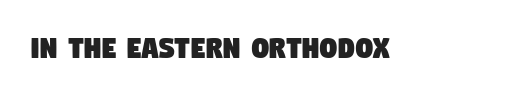
Spacing verdict: proportional, widths tailored to each character. Check where the strokes stop: nothing finishes them off — pure sans. Clear beneath every line of the passage. Compared with typical body copy, the letter spacing here is the same.
